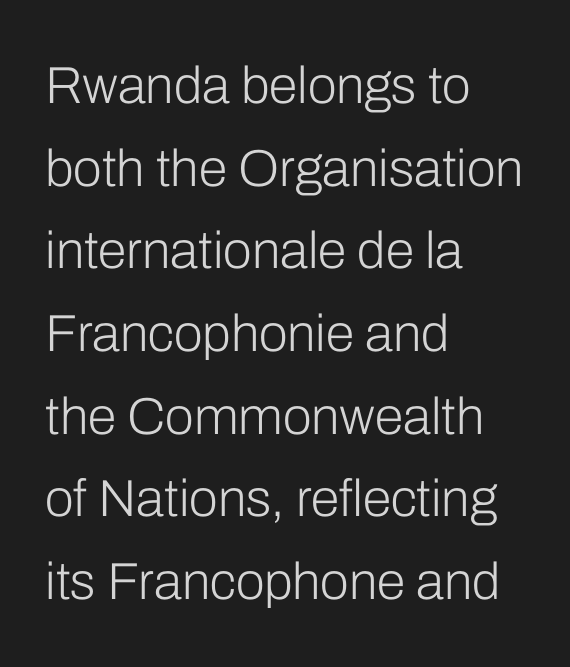
{"serif": "no", "italic": "no", "bold": "no", "weight": "light", "width": "normal", "stroke_contrast": "low", "x_height": "medium", "monospaced": "no", "underline": "no", "align": "left", "line_spacing": "normal", "line_spacing_ratio": 1.59, "letter_spacing": "normal", "letter_spacing_em": 0.0, "glyph_px": 52}
